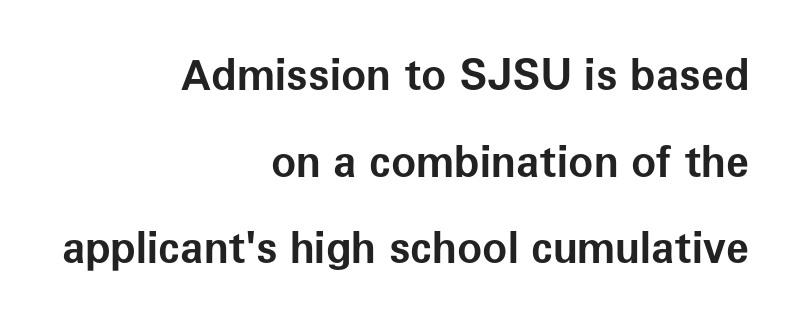
A typesetter would call this zero additional tracking. Nothing sits at the stroke ends, so this counts as sans-serif. Beneath every word, the page is bare. These lines are set flush right with a ragged left edge. Spacing verdict: proportional, widths tailored to each character. Summary of vertical rhythm: relaxed, with wide interline spacing.
